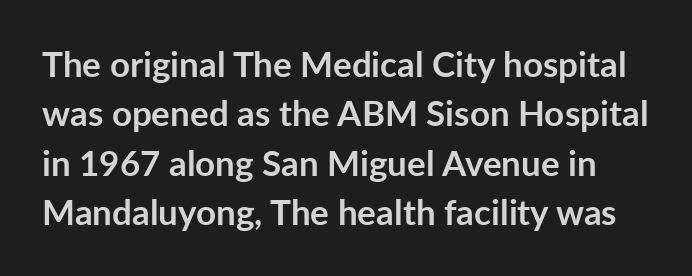
{"serif": "no", "italic": "no", "bold": "yes", "weight": "semibold", "width": "normal", "stroke_contrast": "low", "x_height": "medium", "monospaced": "no", "underline": "no", "line_spacing": "normal", "line_spacing_ratio": 1.41, "letter_spacing": "normal", "letter_spacing_em": 0.0, "glyph_px": 35}
